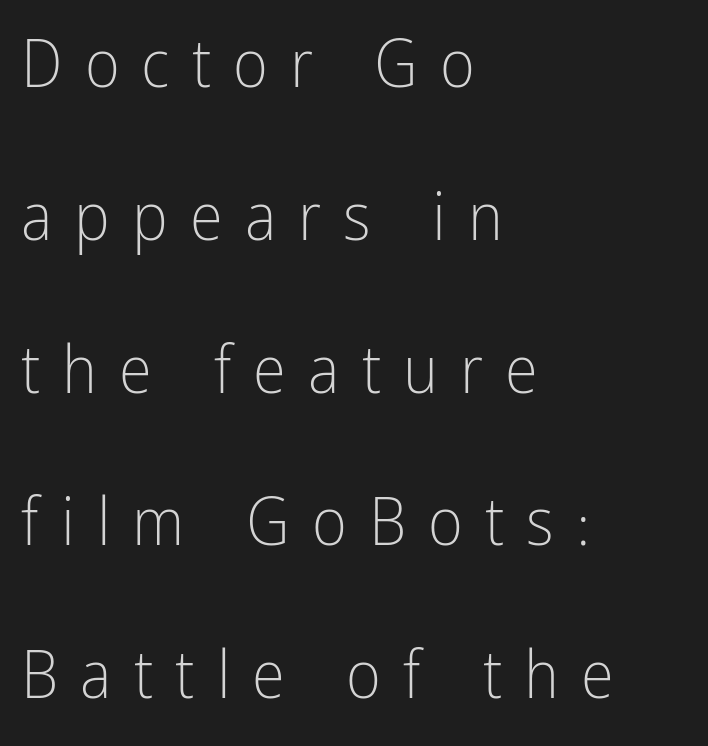
The specimen omits any rule beneath the text block's lines. Think of a printed novel: that variable character pitch is what you see here. Are there feet on the stems? There aren't — it's a sans. Interline gaps are noticeably wide in this sample.
